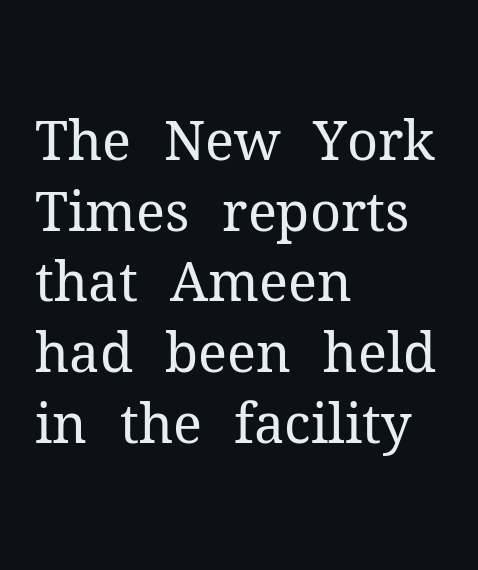
Alignment: flush left. Italic? Not at all — the glyphs are vertical. The rendering keeps characters at their native spacing. Do the characters align in a grid? No, the font is proportional. I'd call this a serif setting — the letters wear small feet. Honestly, there is no underline to notice here at all.
